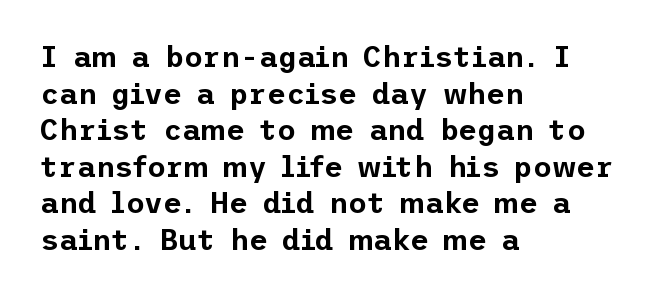
Leftover space on each line is placed entirely after the last word. Ascenders rise straight up at ninety degrees. The vertical gap from one line to the next is medium. Look at the bottom of the vertical strokes: they stop flat, with no serifs. Nothing unusual about the tracking: characters are spaced as the font intends.
